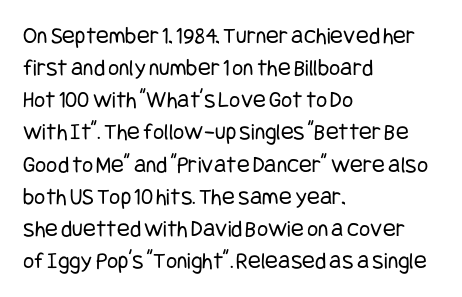
Q: Is the text bold? A: No.
Q: Is the text italic (slanted)? A: No, it is upright.
Q: Is the text underlined? A: No.
Q: How is the paragraph aligned? A: Left-aligned.
Q: Is the spacing between letters normal or unusually wide? A: Normal.
Q: Is the spacing between lines tight, normal or loose? A: Normal.
